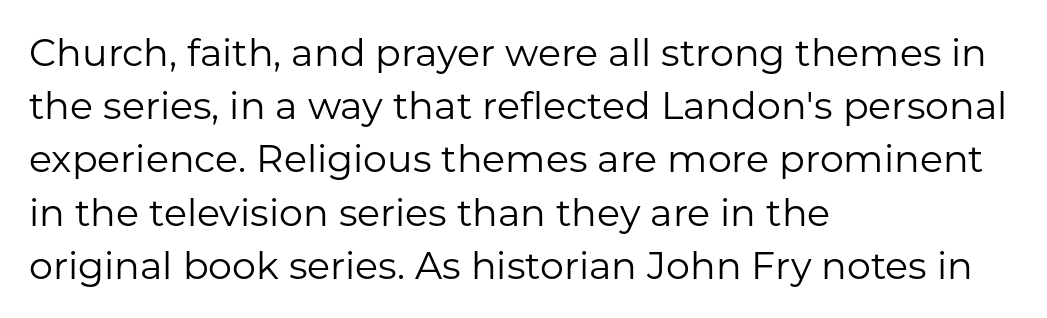
The image shows 38 px regular-weight sans-serif type, upright; set left-aligned, normal line spacing (1.4x), normal letter spacing, not underlined; low stroke contrast and a medium x-height.
